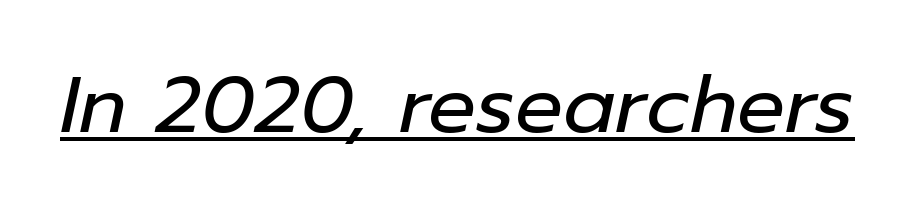
{"italic": "yes", "lean": "right", "slant_degrees": 12, "bold": "no", "weight": "regular", "width": "normal", "stroke_contrast": "low", "x_height": "medium", "monospaced": "no", "underline": "yes", "letter_spacing": "normal", "letter_spacing_em": 0.0, "glyph_px": 79}
